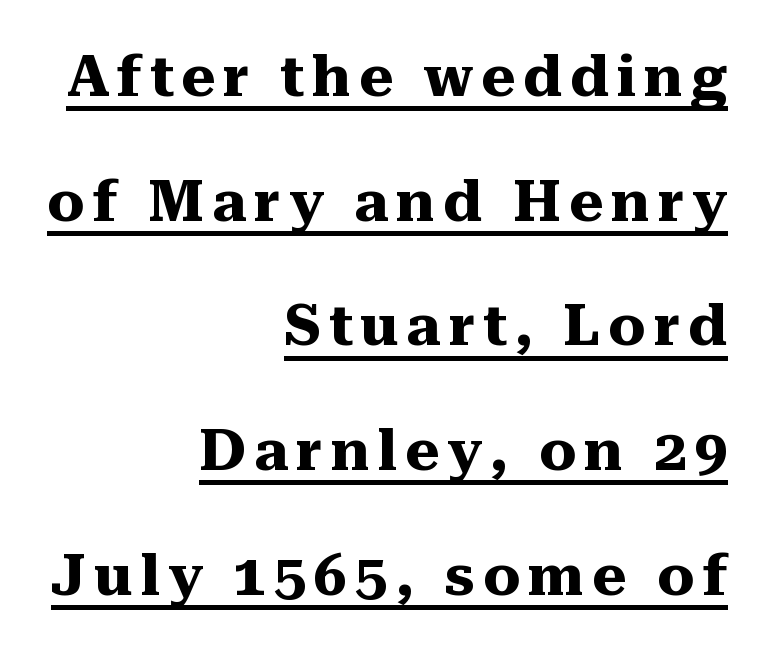
Q: Is the text bold? A: Yes.
Q: Is the text italic (slanted)? A: No, it is upright.
Q: Is the typeface a serif or a sans-serif typeface? A: Serif.
Q: Is the text underlined? A: Yes.
Q: How is the paragraph aligned? A: Right-aligned.
Q: Is the spacing between lines tight, normal or loose? A: Loose.
Q: Width (condensed, normal, or wide)? A: Normal.
Q: Stroke contrast? A: Medium.
Q: x-height? A: Medium.
Q: Monospaced? A: No.
